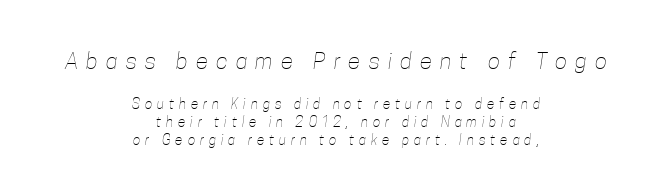
Plain, unruled lines of type. The text block is weighted toward neither margin, spreading evenly from the middle. Larger block? The one above; the one below is distinctly smaller. The passage shown has open, widely tracked lettering throughout.
